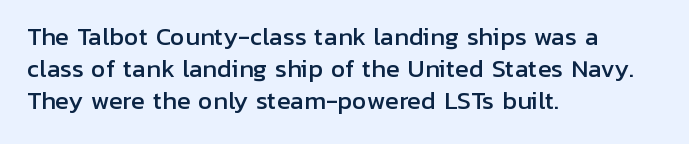
The image shows 23 px text type, upright; set left-aligned, normal line spacing (1.4x), normal letter spacing, not underlined.
